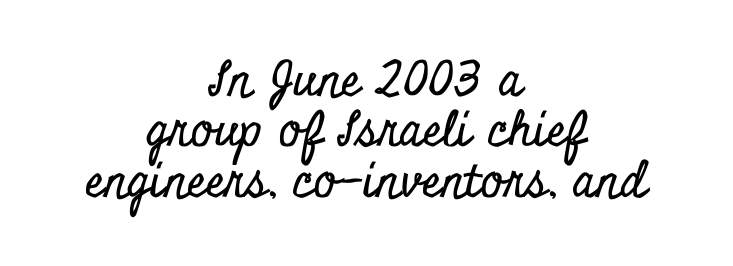
Q: Is the text italic (slanted)? A: Yes.
Q: Is the typeface a serif or a sans-serif typeface? A: Serif.
Q: Is the text underlined? A: No.
Q: How is the paragraph aligned? A: Centered.
Q: Is the spacing between letters normal or unusually wide? A: Normal.
Q: Is the spacing between lines tight, normal or loose? A: Tight.
Q: Width (condensed, normal, or wide)? A: Condensed.
Q: Stroke contrast? A: Low.
Q: x-height? A: Small.
Q: Monospaced? A: No.
